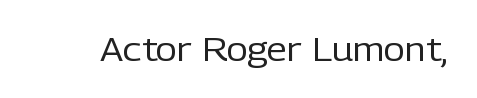
The image shows 33 px regular-weight sans-serif type, upright; set normal letter spacing, not underlined; low stroke contrast and a medium x-height.
